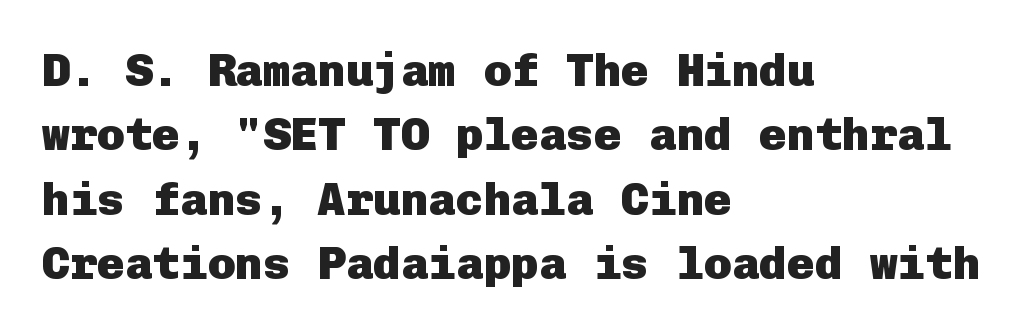
The image shows 46 px heavy sans-serif type, upright; set left-aligned, normal line spacing (1.4x), normal letter spacing, not underlined; low stroke contrast and a medium x-height.
